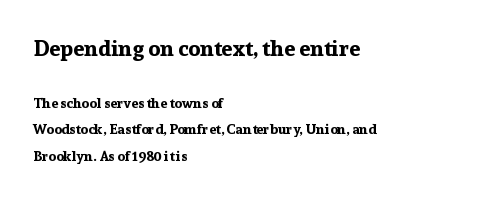
{"italic": "no", "bold": "yes", "underline": "no", "align": "left", "line_spacing": "loose", "line_spacing_ratio": 1.91, "letter_spacing": "normal", "letter_spacing_em": 0.0, "larger_block": "first", "size_ratio": 1.57, "glyph_px": 22}
